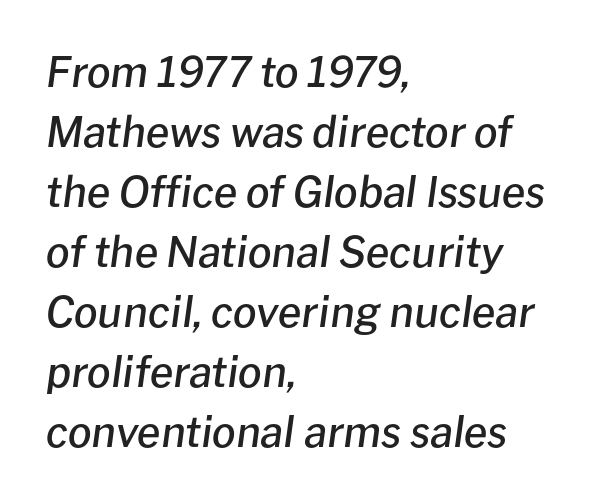
These lines stack with their left ends in a neat column. This is moderately heavy type, rendered in semibold. Glance below the letters and you will spot only blank space. The vertical gap from one line to the next is medium.
